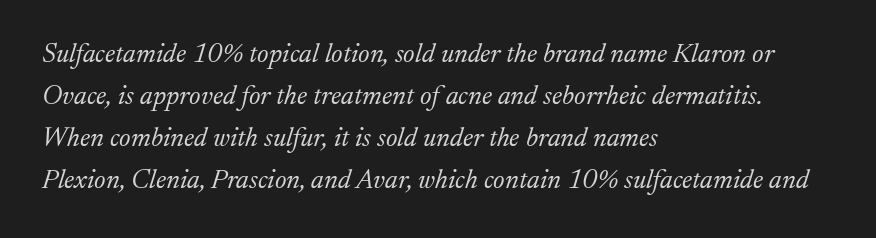
The image shows 27 px text type, italic (leaning right); set left-aligned, normal line spacing (1.55x), normal letter spacing, not underlined.
